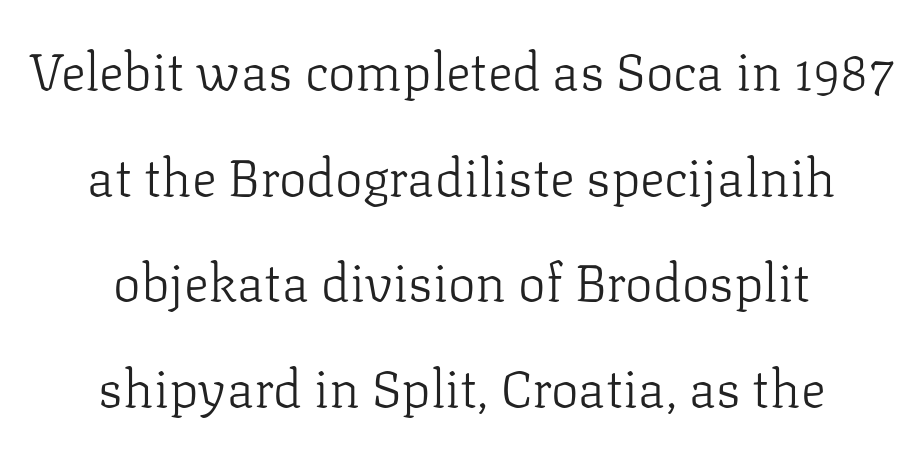
Q: Is the text bold? A: No.
Q: Is the text italic (slanted)? A: No, it is upright.
Q: Is the typeface a serif or a sans-serif typeface? A: Serif.
Q: Is the text underlined? A: No.
Q: How is the paragraph aligned? A: Centered.
Q: Is the spacing between letters normal or unusually wide? A: Normal.
Q: Is the spacing between lines tight, normal or loose? A: Loose.
Q: Width (condensed, normal, or wide)? A: Normal.
Q: Stroke contrast? A: Low.
Q: x-height? A: Medium.
Q: Monospaced? A: No.
